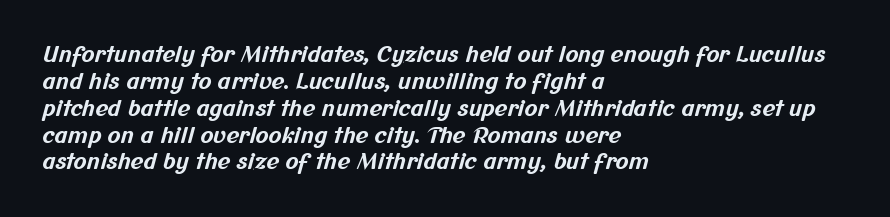
The image shows 22 px bold type; set left-aligned, line spacing 1.22x, normal letter spacing, not underlined.
